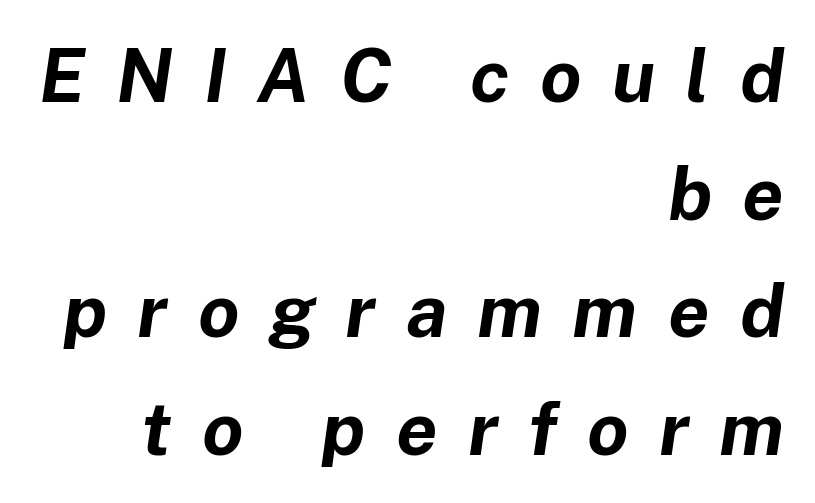
Q: Is the text bold? A: Yes.
Q: Is the text italic (slanted)? A: Yes, it leans right by about 8 degrees.
Q: Is the text underlined? A: No.
Q: How is the paragraph aligned? A: Right-aligned.
Q: Is the spacing between letters normal or unusually wide? A: Unusually wide.
Q: Is the spacing between lines tight, normal or loose? A: Normal.
Q: Width (condensed, normal, or wide)? A: Normal.
Q: Stroke contrast? A: Low.
Q: x-height? A: Medium.
Q: Monospaced? A: No.
